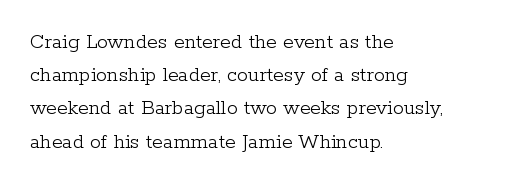
The image shows 22 px text type, upright; set left-aligned, normal line spacing (1.51x), normal letter spacing, not underlined.
